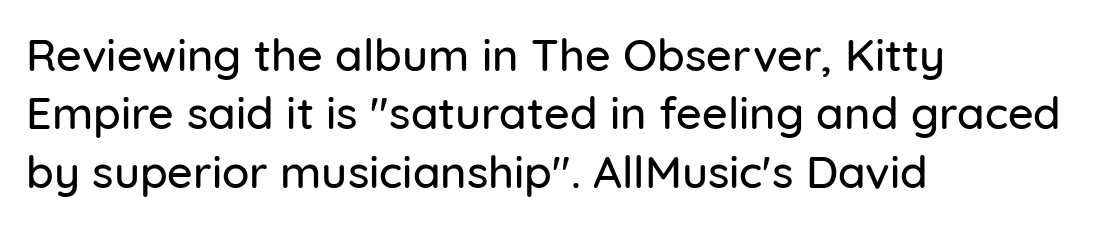
Rows of type keep a routine distance in the vertical direction. Check where the strokes stop: nothing finishes them off — pure sans. Does extra space separate the letters? No, they use regular spacing. Every character sits straight up, as roman type does.
